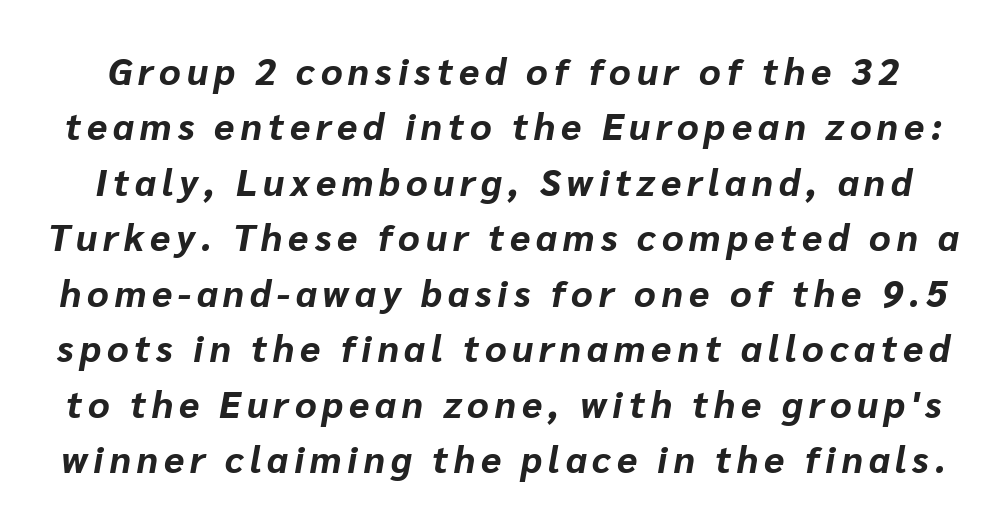
{"italic": "yes", "lean": "right", "slant_degrees": 10, "bold": "yes", "weight": "bold", "width": "normal", "stroke_contrast": "low", "x_height": "medium", "monospaced": "no", "underline": "no", "line_spacing": "normal", "line_spacing_ratio": 1.5, "glyph_px": 37}
